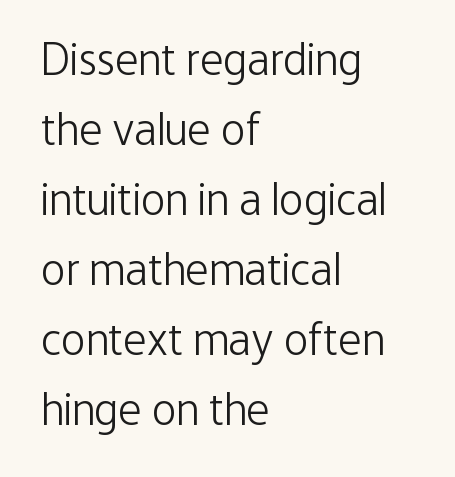
Q: Is the text bold? A: No.
Q: Is the text italic (slanted)? A: No, it is upright.
Q: Is the typeface a serif or a sans-serif typeface? A: Sans-serif.
Q: Is the text underlined? A: No.
Q: How is the paragraph aligned? A: Left-aligned.
Q: Is the spacing between letters normal or unusually wide? A: Normal.
Q: Is the spacing between lines tight, normal or loose? A: Normal.
Q: Width (condensed, normal, or wide)? A: Condensed.
Q: Stroke contrast? A: Low.
Q: x-height? A: Medium.
Q: Monospaced? A: No.
